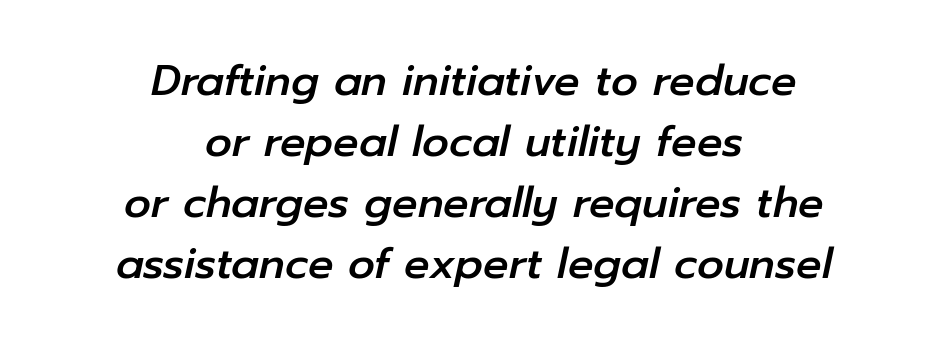
Q: Is the text italic (slanted)? A: Yes, it leans right by about 12 degrees.
Q: Is the text underlined? A: No.
Q: How is the paragraph aligned? A: Centered.
Q: Is the spacing between letters normal or unusually wide? A: Normal.
Q: Is the spacing between lines tight, normal or loose? A: Normal.
Q: Width (condensed, normal, or wide)? A: Normal.
Q: Stroke contrast? A: Low.
Q: x-height? A: Medium.
Q: Monospaced? A: No.
